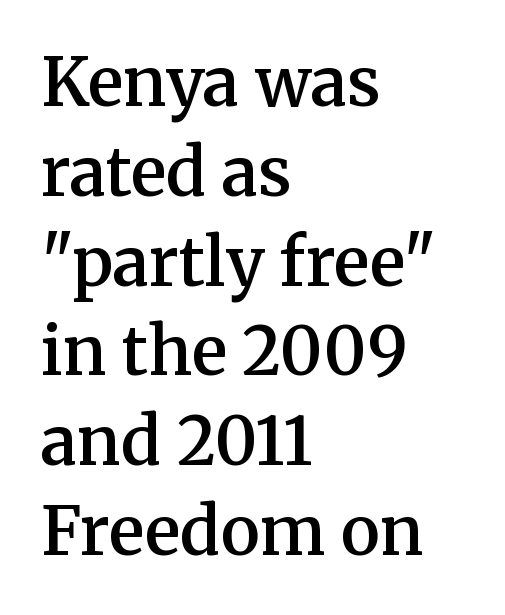
Q: Is the text bold? A: Semi-bold.
Q: Is the text italic (slanted)? A: No, it is upright.
Q: Is the typeface a serif or a sans-serif typeface? A: Serif.
Q: Is the text underlined? A: No.
Q: How is the paragraph aligned? A: Left-aligned.
Q: Is the spacing between letters normal or unusually wide? A: Normal.
Q: Is the spacing between lines tight, normal or loose? A: Normal.
Q: Width (condensed, normal, or wide)? A: Normal.
Q: Stroke contrast? A: Medium.
Q: x-height? A: Medium.
Q: Monospaced? A: No.
